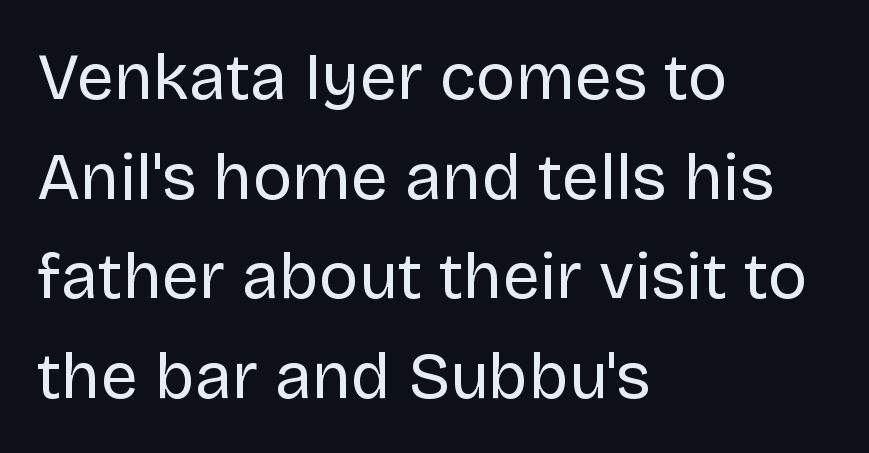
Varying glyph widths throughout — classic text-font behaviour. There is no visible air inserted between adjacent glyphs. The passage shown is typeset with a sans-serif family. In CSS terms this would be text-align: left.
